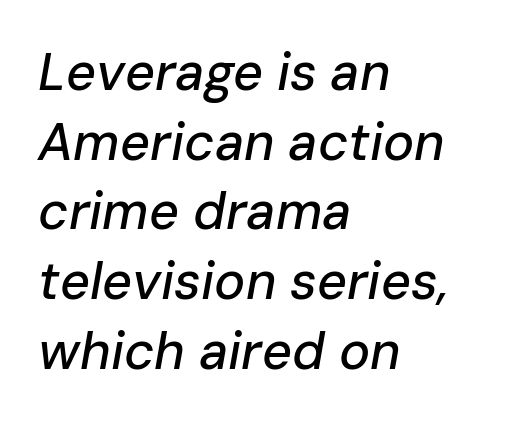
The image shows 52 px text type, italic (leaning right); set left-aligned, normal line spacing (1.34x), normal letter spacing, not underlined; low stroke contrast and a medium x-height.
